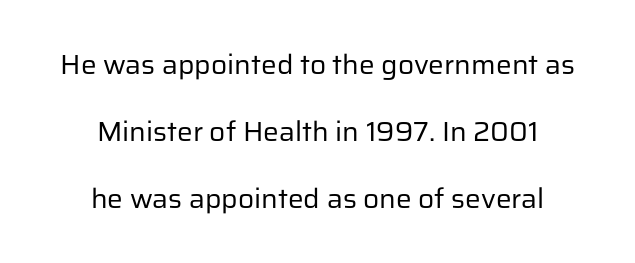
{"serif": "no", "italic": "no", "bold": "no", "weight": "regular", "width": "normal", "stroke_contrast": "low", "x_height": "medium", "monospaced": "no", "underline": "no", "align": "center", "line_spacing": "loose", "line_spacing_ratio": 2.39, "letter_spacing": "normal", "letter_spacing_em": 0.0, "glyph_px": 28}
